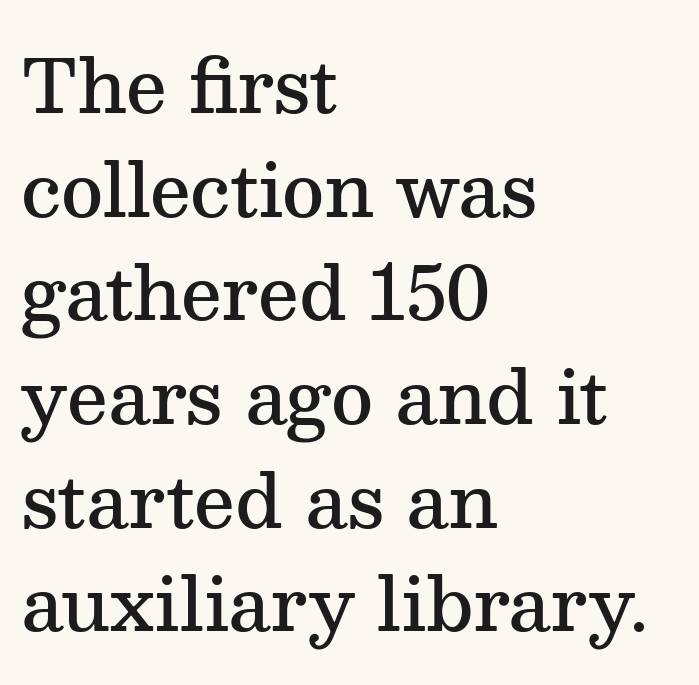
Type without underlining. Summary of weight: moderately heavy, a semibold. In terms of leading, this rendering sits right in the middle. Tall strokes in this sample are plumb rather than angled. The font family rendered here belongs to the serif group. Each letter keeps its own natural width here, so spacing adapts to shape.
